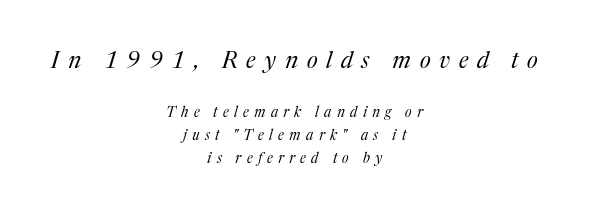
Q: Is the text bold? A: No.
Q: Is the text italic (slanted)? A: Yes, it leans right by about 17 degrees.
Q: Is the text underlined? A: No.
Q: How is the paragraph aligned? A: Centered.
Q: Is the spacing between letters normal or unusually wide? A: Unusually wide.
Q: Is the spacing between lines tight, normal or loose? A: Normal.
Q: Which block of text is set in a larger size, the first (top) or the second (bottom)? A: The first (top) one.
